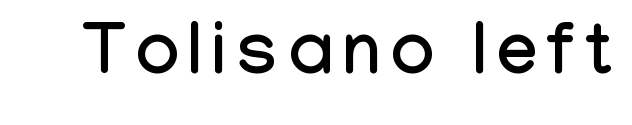
Upright lettering throughout. The letters advance in unequal steps, a hallmark of proportional type. Unmarked baselines from the first word to the last. You can tell from the bare stems that sans-serif type was used.
